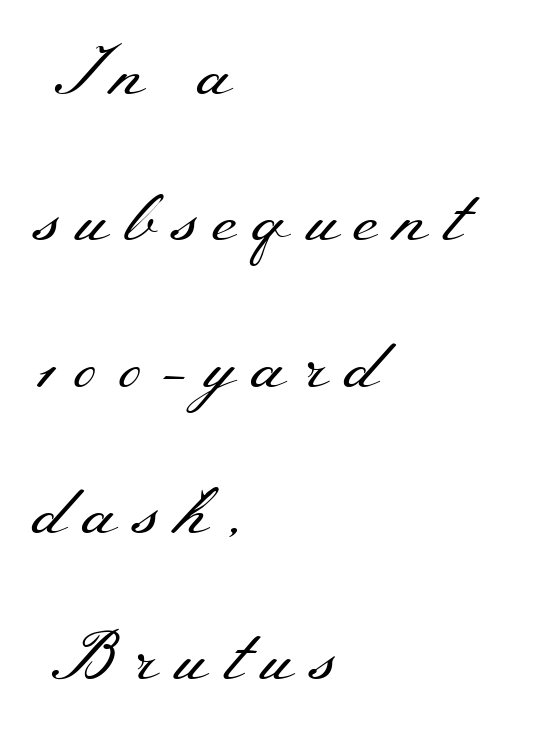
{"serif": "yes", "bold": "no", "weight": "regular", "width": "wide", "stroke_contrast": "medium", "x_height": "small", "monospaced": "no", "underline": "no", "align": "left", "line_spacing": "loose", "line_spacing_ratio": 2.12, "letter_spacing": "wide", "letter_spacing_em": 0.23, "glyph_px": 69}
